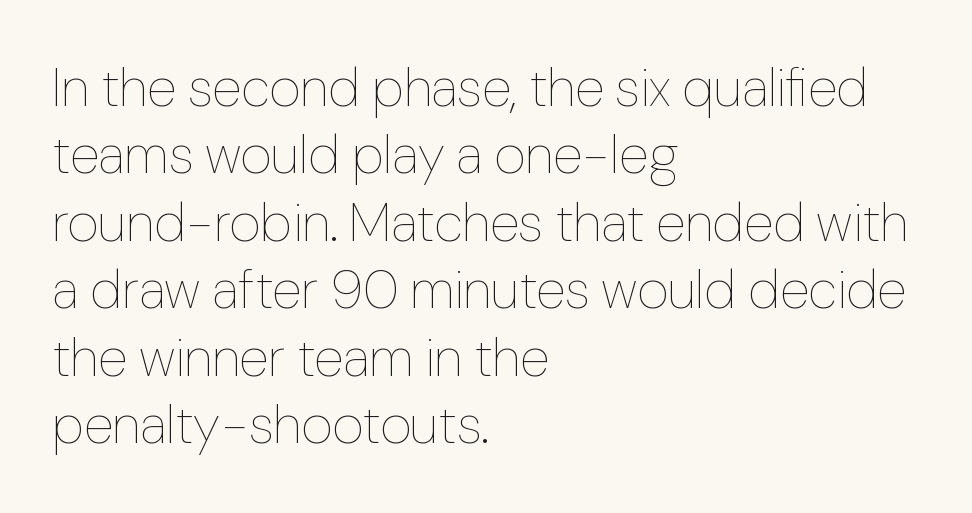
Decoration check: the copy has no underline. The rendering uses natural spacing where letterforms have individual widths. The compositor pushed each line to the left boundary. Characters remain perfectly vertical along every line.
